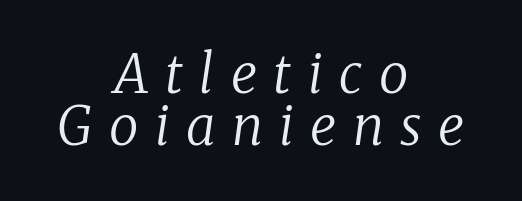
{"serif": "yes", "italic": "yes", "lean": "right", "slant_degrees": 8, "bold": "no", "weight": "regular", "width": "normal", "stroke_contrast": "low", "x_height": "medium", "monospaced": "no", "underline": "no", "align": "center", "line_spacing": "tight", "line_spacing_ratio": 0.99, "letter_spacing": "wide", "letter_spacing_em": 0.31, "glyph_px": 53}
